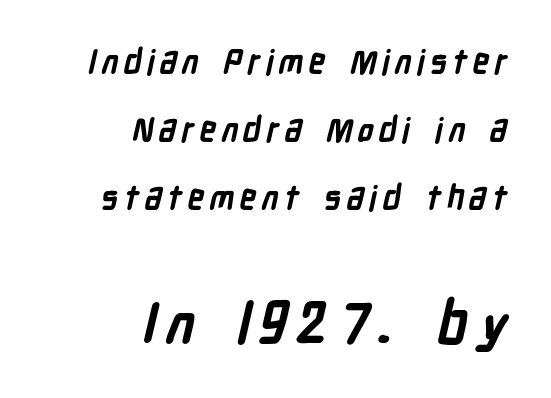
{"serif": "no", "bold": "yes", "weight": "bold", "width": "condensed", "stroke_contrast": "low", "x_height": "medium", "monospaced": "no", "underline": "no", "align": "right", "line_spacing": "loose", "line_spacing_ratio": 2.06, "larger_block": "second", "size_ratio": 1.73, "glyph_px": 57}
